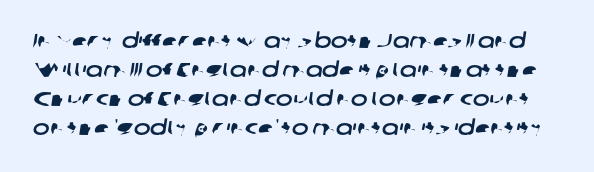
The image shows 20 px text type; set normal line spacing (1.45x), normal letter spacing, not underlined.
